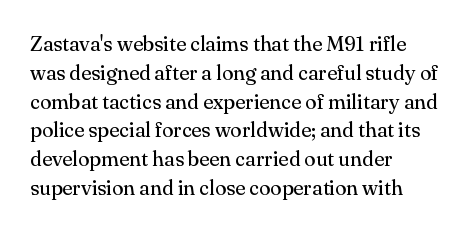
{"italic": "no", "bold": "no", "underline": "no", "align": "left", "line_spacing": "normal", "line_spacing_ratio": 1.37, "letter_spacing": "normal", "letter_spacing_em": 0.0, "glyph_px": 21}
